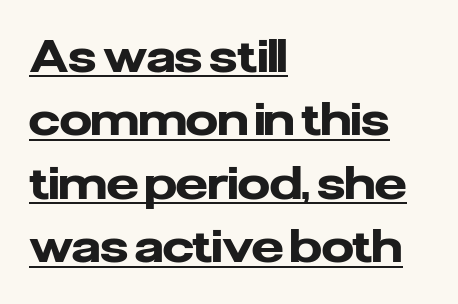
{"serif": "no", "italic": "no", "bold": "yes", "weight": "heavy", "width": "normal", "stroke_contrast": "low", "x_height": "medium", "monospaced": "no", "underline": "yes", "align": "left", "line_spacing": "normal", "line_spacing_ratio": 1.41, "letter_spacing": "normal", "letter_spacing_em": 0.0, "glyph_px": 45}
